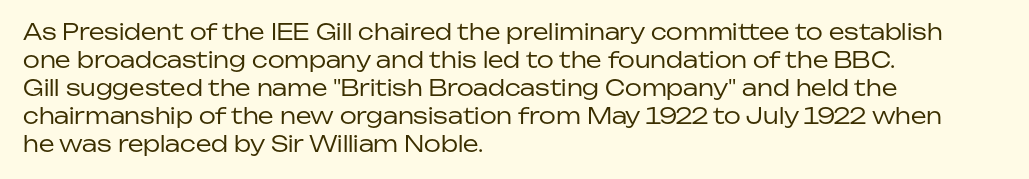
Q: Is the text bold? A: No.
Q: Is the text italic (slanted)? A: No, it is upright.
Q: Is the text underlined? A: No.
Q: How is the paragraph aligned? A: Left-aligned.
Q: Is the spacing between letters normal or unusually wide? A: Normal.
Q: Is the spacing between lines tight, normal or loose? A: Normal.
